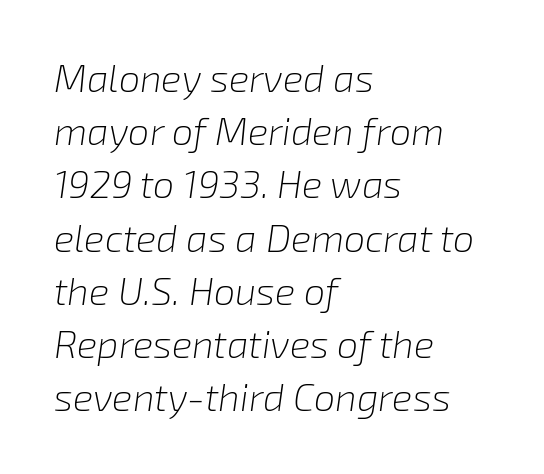
Q: Is the text bold? A: No.
Q: Is the text italic (slanted)? A: Yes, it leans right by about 8 degrees.
Q: Is the text underlined? A: No.
Q: How is the paragraph aligned? A: Left-aligned.
Q: Is the spacing between letters normal or unusually wide? A: Normal.
Q: Is the spacing between lines tight, normal or loose? A: Normal.
Q: Width (condensed, normal, or wide)? A: Normal.
Q: Stroke contrast? A: Low.
Q: x-height? A: Medium.
Q: Monospaced? A: No.
